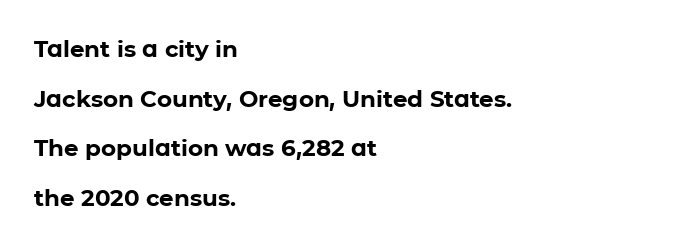
{"italic": "no", "bold": "yes", "underline": "no", "align": "left", "line_spacing": "loose", "line_spacing_ratio": 2.16, "letter_spacing": "normal", "letter_spacing_em": 0.0, "glyph_px": 23}
